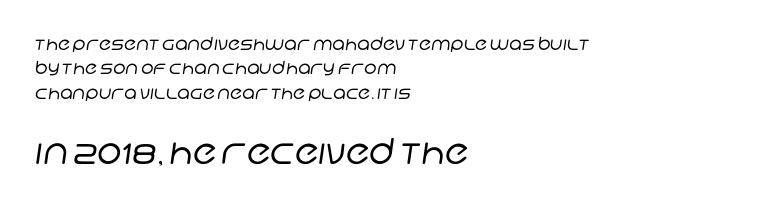
The image shows 35 px regular-weight sans-serif type; set left-aligned, normal line spacing (1.36x), normal letter spacing, not underlined; the second (bottom) block is 1.94x larger; low stroke contrast and a large x-height.
